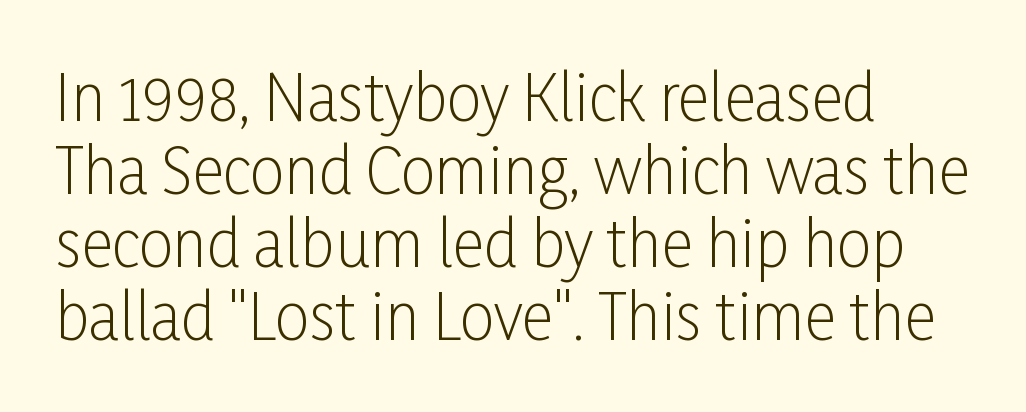
{"serif": "no", "italic": "no", "bold": "no", "weight": "light", "width": "condensed", "stroke_contrast": "low", "x_height": "medium", "monospaced": "no", "underline": "no", "align": "left", "line_spacing_ratio": 1.18, "letter_spacing": "normal", "letter_spacing_em": 0.0, "glyph_px": 62}
